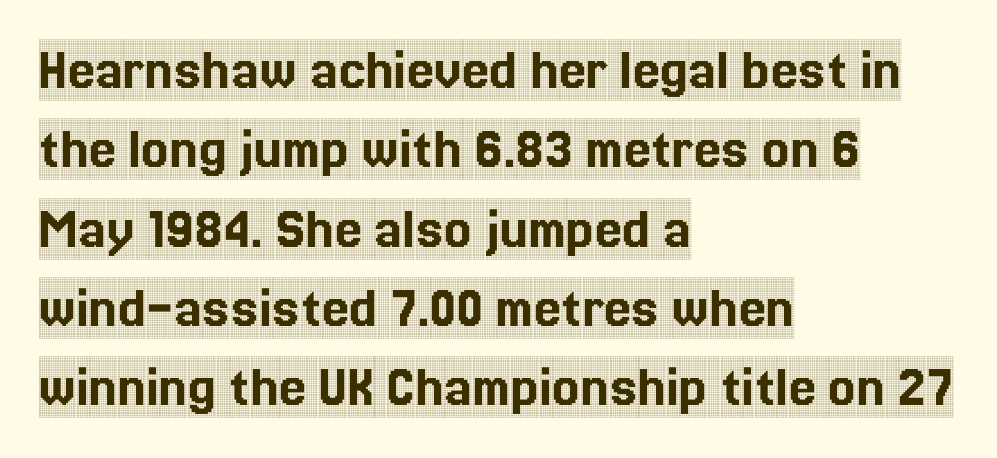
The image shows 61 px condensed serif type, upright; set left-aligned, normal line spacing (1.3x), normal letter spacing, not underlined; a large x-height.
